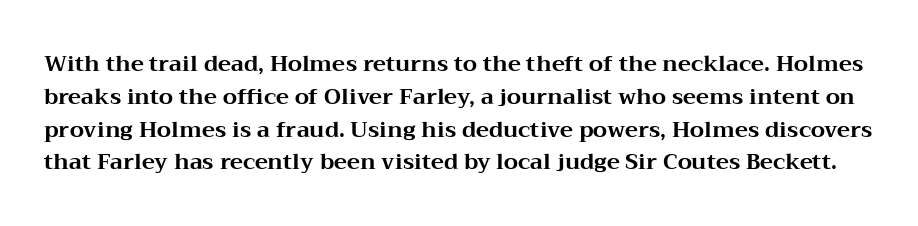
The image shows 22 px bold type, upright; set normal line spacing (1.49x), normal letter spacing, not underlined.
